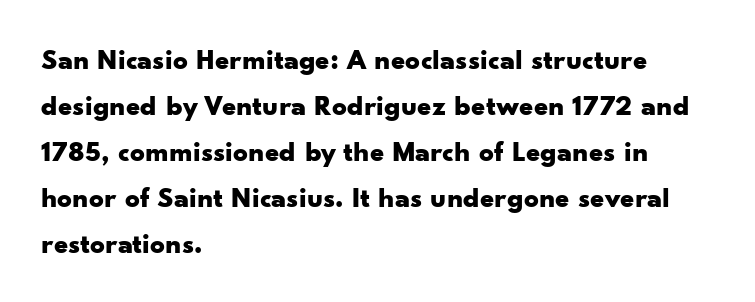
{"serif": "no", "italic": "no", "bold": "yes", "weight": "bold", "width": "wide", "stroke_contrast": "low", "x_height": "small", "monospaced": "no", "underline": "no", "align": "left", "line_spacing": "normal", "line_spacing_ratio": 1.59, "letter_spacing": "normal", "letter_spacing_em": 0.0, "glyph_px": 29}
